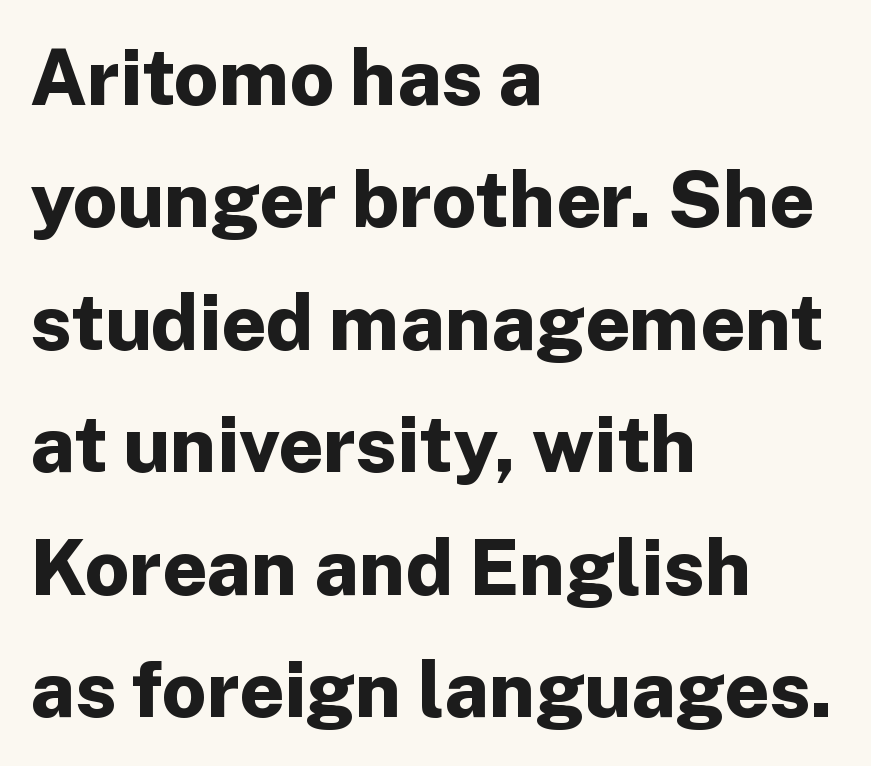
Q: Is the text bold? A: Yes.
Q: Is the text italic (slanted)? A: No, it is upright.
Q: Is the typeface a serif or a sans-serif typeface? A: Sans-serif.
Q: Is the text underlined? A: No.
Q: How is the paragraph aligned? A: Left-aligned.
Q: Is the spacing between letters normal or unusually wide? A: Normal.
Q: Is the spacing between lines tight, normal or loose? A: Normal.
Q: Width (condensed, normal, or wide)? A: Normal.
Q: Stroke contrast? A: Low.
Q: x-height? A: Medium.
Q: Monospaced? A: No.
